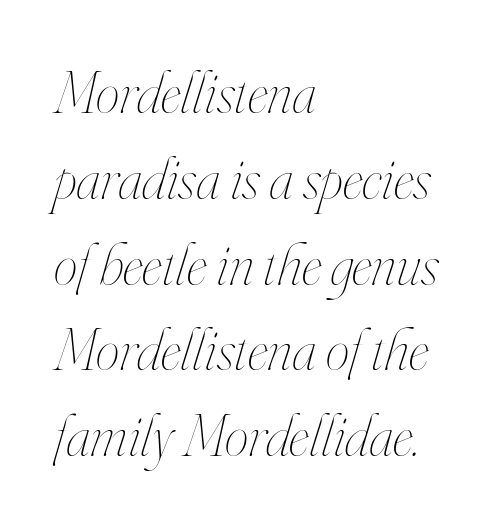
Q: Is the text bold? A: No.
Q: Is the text italic (slanted)? A: Yes, it leans right by about 16 degrees.
Q: Is the text underlined? A: No.
Q: How is the paragraph aligned? A: Left-aligned.
Q: Is the spacing between letters normal or unusually wide? A: Normal.
Q: Is the spacing between lines tight, normal or loose? A: Normal.
Q: Width (condensed, normal, or wide)? A: Condensed.
Q: Stroke contrast? A: High.
Q: x-height? A: Small.
Q: Monospaced? A: No.
